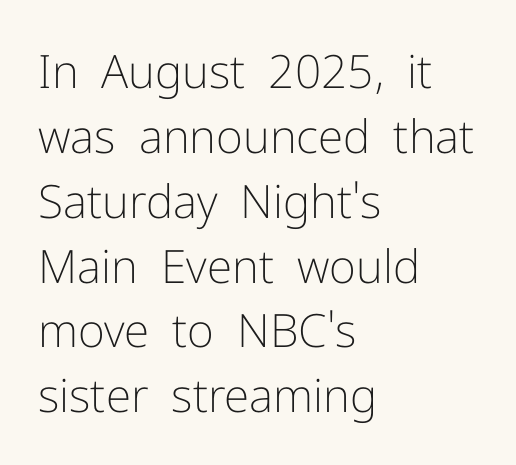
The image shows 46 px light sans-serif type, upright; set left-aligned, normal line spacing (1.41x), normal letter spacing, not underlined; low stroke contrast and a medium x-height.
